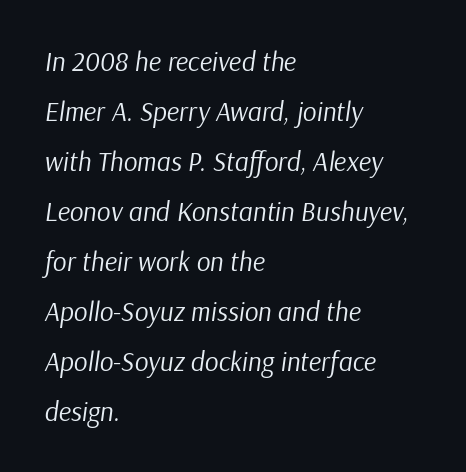
{"italic": "yes", "lean": "right", "slant_degrees": 9, "bold": "no", "underline": "no", "align": "left", "line_spacing_ratio": 1.85, "letter_spacing": "normal", "letter_spacing_em": 0.0, "glyph_px": 27}
